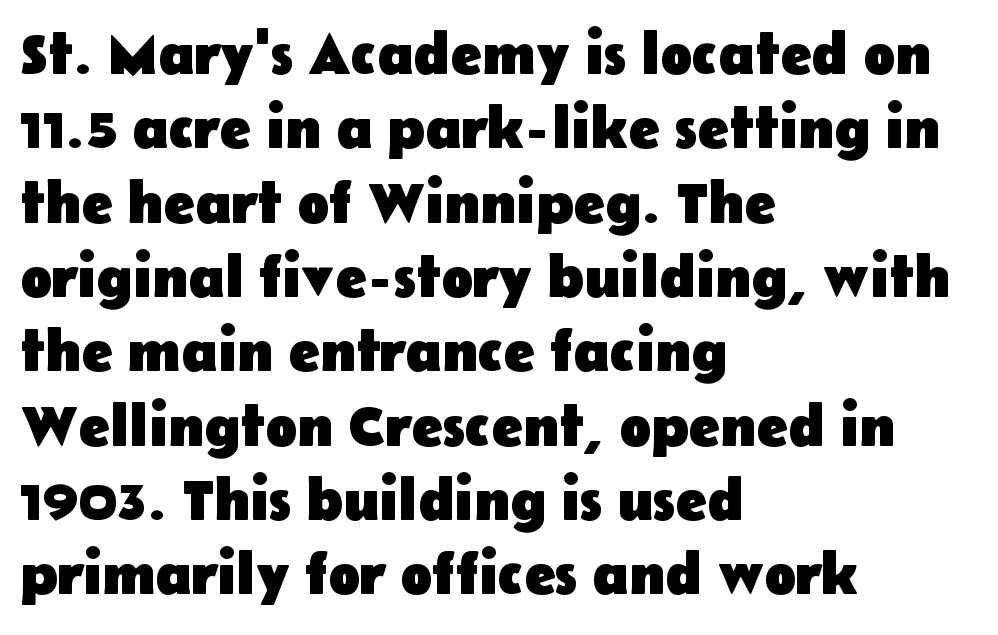
The image shows 59 px heavy sans-serif type, upright; set left-aligned, normal line spacing (1.26x), normal letter spacing, not underlined; low stroke contrast and a medium x-height.
